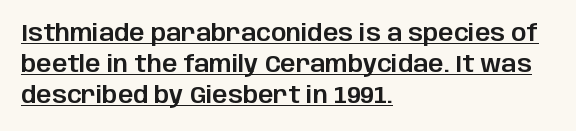
{"italic": "no", "underline": "yes", "align": "left", "line_spacing": "normal", "line_spacing_ratio": 1.3, "letter_spacing": "normal", "letter_spacing_em": 0.0, "glyph_px": 24}
